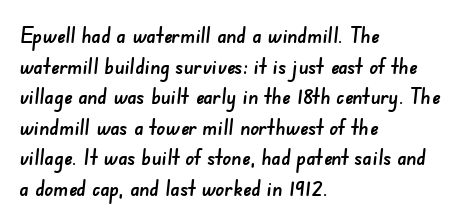
Q: Is the text underlined? A: No.
Q: How is the paragraph aligned? A: Left-aligned.
Q: Is the spacing between letters normal or unusually wide? A: Normal.
Q: Is the spacing between lines tight, normal or loose? A: Normal.
